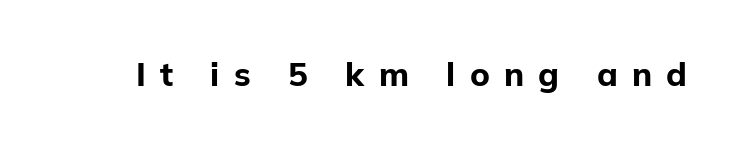
The specimen reads as upright at a glance. Short note: letters widely spaced. Nobody drew a line under any word here. Stroke terminals: plain, sans-serif. A typesetter would call this proportional, since set widths differ per character.
